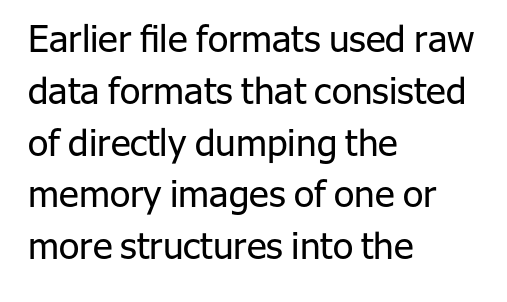
Q: Is the text bold? A: No.
Q: Is the text italic (slanted)? A: No, it is upright.
Q: Is the typeface a serif or a sans-serif typeface? A: Sans-serif.
Q: Is the text underlined? A: No.
Q: How is the paragraph aligned? A: Left-aligned.
Q: Is the spacing between letters normal or unusually wide? A: Normal.
Q: Is the spacing between lines tight, normal or loose? A: Normal.
Q: Width (condensed, normal, or wide)? A: Normal.
Q: Stroke contrast? A: Low.
Q: x-height? A: Medium.
Q: Monospaced? A: No.
